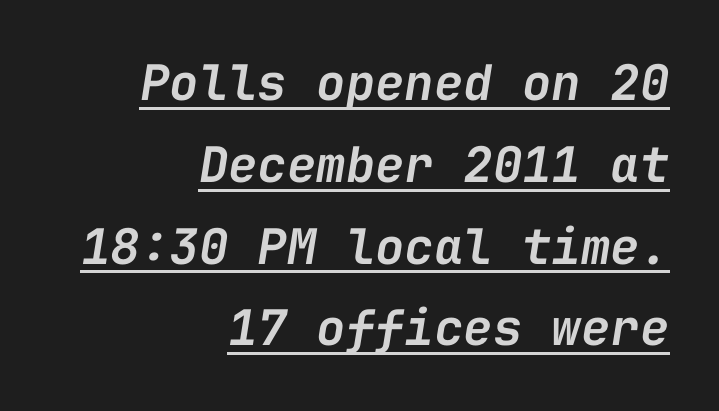
The image shows 49 px semibold type, italic (leaning right), monospaced; set right-aligned, normal line spacing (1.67x), normal letter spacing, underlined; low stroke contrast and a medium x-height.
